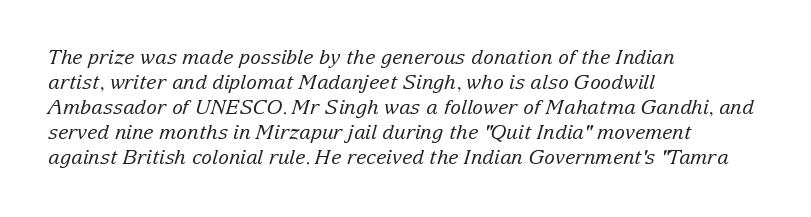
The image shows 20 px text type, italic (leaning right); set left-aligned, normal line spacing (1.25x), normal letter spacing, not underlined.
